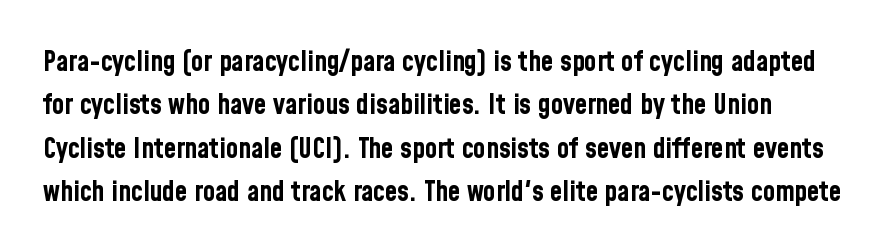
Q: Is the text bold? A: Yes.
Q: Is the text italic (slanted)? A: No, it is upright.
Q: Is the typeface a serif or a sans-serif typeface? A: Sans-serif.
Q: Is the text underlined? A: No.
Q: Is the spacing between letters normal or unusually wide? A: Normal.
Q: Is the spacing between lines tight, normal or loose? A: Normal.
Q: Width (condensed, normal, or wide)? A: Condensed.
Q: Stroke contrast? A: Low.
Q: x-height? A: Medium.
Q: Monospaced? A: No.
